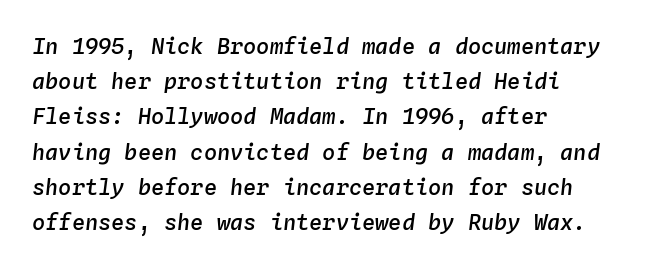
The image shows 22 px text type, italic (leaning right); set left-aligned, normal line spacing (1.6x), normal letter spacing, not underlined.
